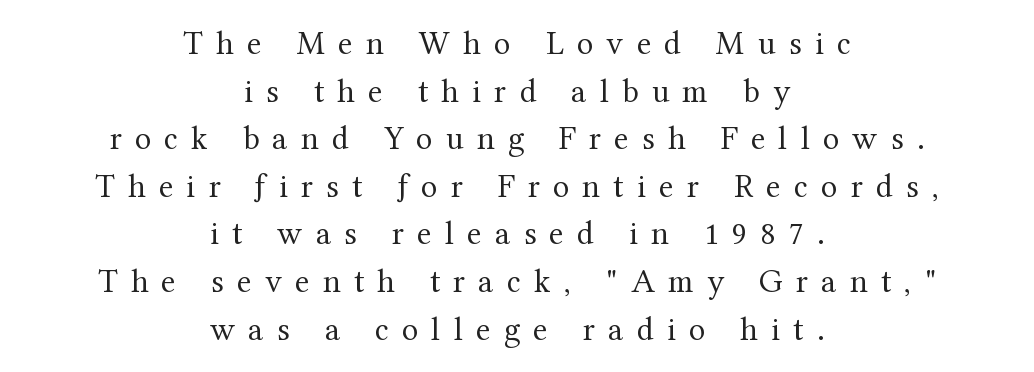
The image shows 34 px regular-weight serif type, upright; set centered, normal line spacing (1.4x), unusually wide letter spacing (+0.39 em), not underlined; medium stroke contrast and a medium x-height.
